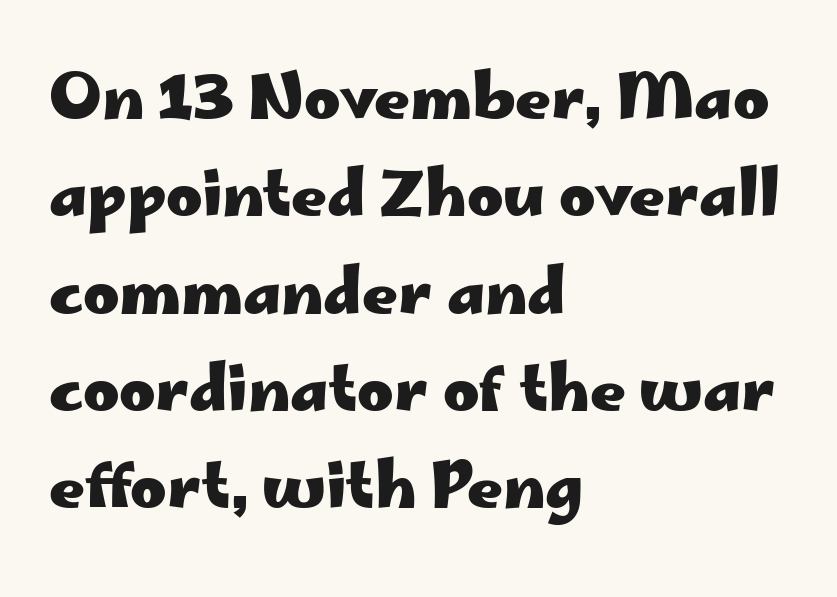
This sample is left-justified, so line endings fall wherever the words run out. Nothing unusual about the tracking: characters are spaced as the font intends. A typesetter would call this leading conventional body-copy spacing. Classification — sans serif. Is the type bold? Yes — the strokes are clearly thick and heavy.
